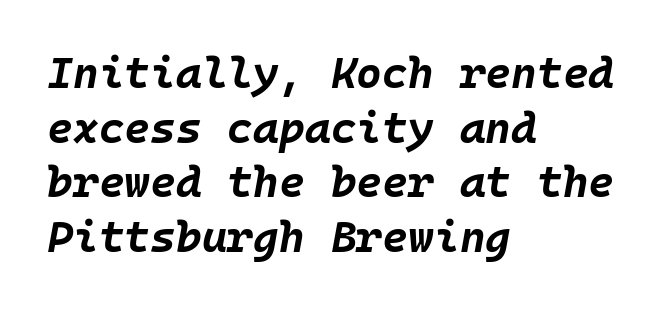
The rendering applies a slant to the glyphs. Here the glyphs are tracked normally, forming tight word shapes. The gap between lines stays unmarked. Heavy-handed strokes throughout: this text is bold. The rag falls on the right side of this text block.
